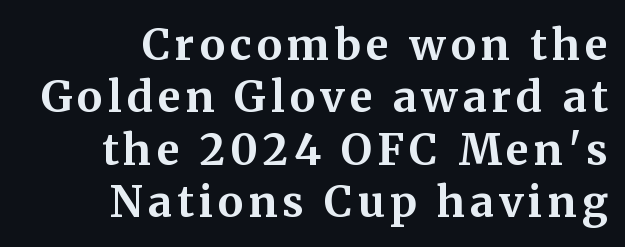
Q: Is the text bold? A: Yes.
Q: Is the text italic (slanted)? A: No, it is upright.
Q: Is the typeface a serif or a sans-serif typeface? A: Serif.
Q: Is the text underlined? A: No.
Q: How is the paragraph aligned? A: Right-aligned.
Q: Width (condensed, normal, or wide)? A: Normal.
Q: Stroke contrast? A: Medium.
Q: x-height? A: Medium.
Q: Monospaced? A: No.
